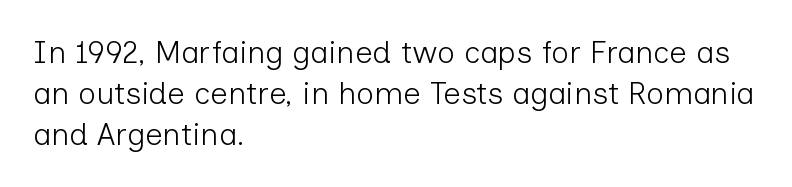
{"serif": "no", "italic": "no", "bold": "no", "weight": "light", "width": "normal", "stroke_contrast": "low", "x_height": "medium", "monospaced": "no", "underline": "no", "align": "left", "line_spacing": "normal", "line_spacing_ratio": 1.33, "letter_spacing": "normal", "letter_spacing_em": 0.0, "glyph_px": 31}
